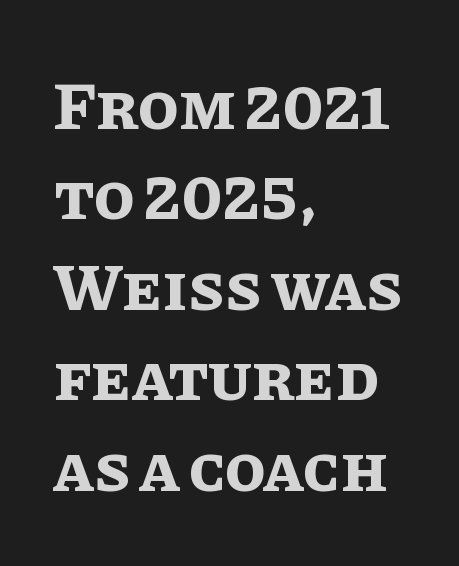
Q: Is the text bold? A: Yes.
Q: Is the text italic (slanted)? A: No, it is upright.
Q: Is the text underlined? A: No.
Q: How is the paragraph aligned? A: Left-aligned.
Q: Is the spacing between letters normal or unusually wide? A: Normal.
Q: Is the spacing between lines tight, normal or loose? A: Normal.
Q: Width (condensed, normal, or wide)? A: Normal.
Q: Stroke contrast? A: Low.
Q: x-height? A: Large.
Q: Monospaced? A: No.
